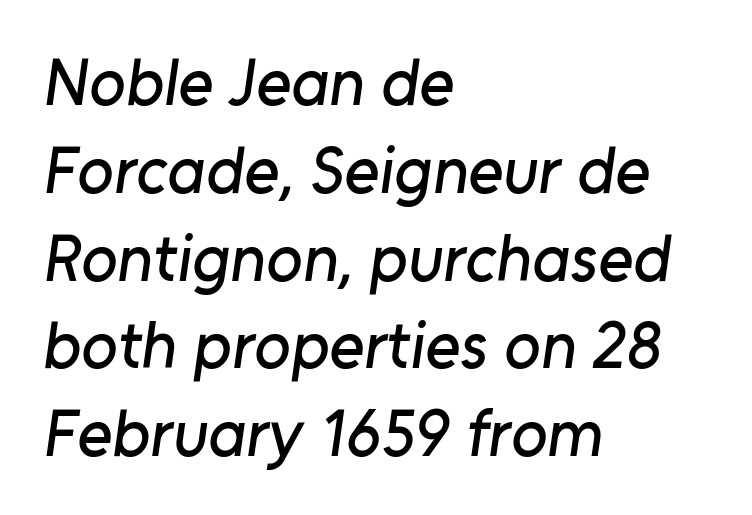
Q: Is the typeface a serif or a sans-serif typeface? A: Sans-serif.
Q: Is the text underlined? A: No.
Q: How is the paragraph aligned? A: Left-aligned.
Q: Is the spacing between letters normal or unusually wide? A: Normal.
Q: Is the spacing between lines tight, normal or loose? A: Normal.
Q: Width (condensed, normal, or wide)? A: Normal.
Q: Stroke contrast? A: Low.
Q: x-height? A: Medium.
Q: Monospaced? A: No.
